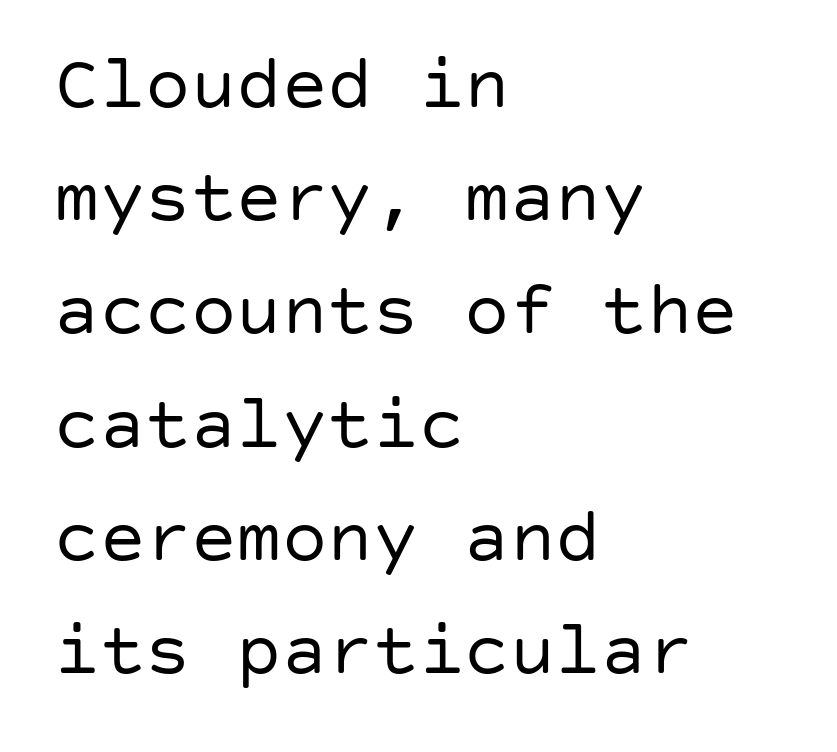
The image shows 76 px regular-weight sans-serif type, upright; set left-aligned, normal line spacing (1.49x), normal letter spacing, not underlined; low stroke contrast and a large x-height.
